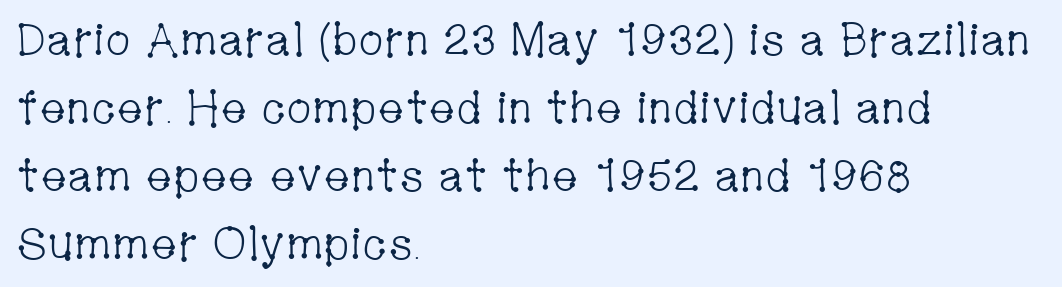
{"serif": "yes", "italic": "no", "bold": "no", "weight": "light", "width": "condensed", "stroke_contrast": "low", "x_height": "medium", "monospaced": "no", "underline": "no", "align": "left", "line_spacing": "normal", "line_spacing_ratio": 1.51, "letter_spacing": "normal", "letter_spacing_em": 0.0, "glyph_px": 45}
